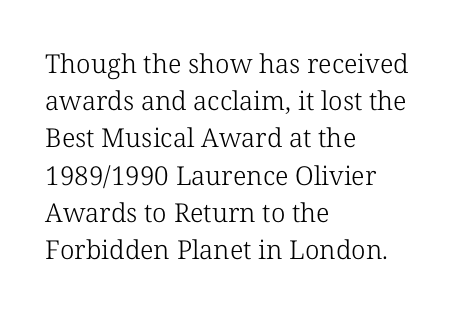
{"italic": "no", "bold": "no", "underline": "no", "align": "left", "line_spacing": "normal", "line_spacing_ratio": 1.43, "letter_spacing": "normal", "letter_spacing_em": 0.0, "glyph_px": 26}
